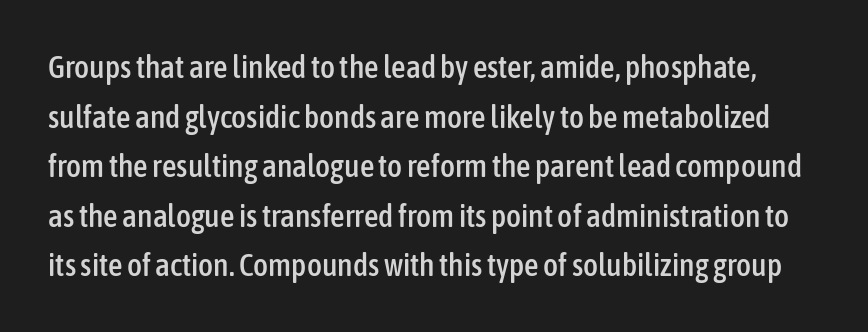
{"serif": "no", "italic": "no", "width": "condensed", "stroke_contrast": "low", "x_height": "medium", "monospaced": "no", "underline": "no", "line_spacing": "normal", "line_spacing_ratio": 1.55, "letter_spacing": "normal", "letter_spacing_em": 0.0, "glyph_px": 32}
